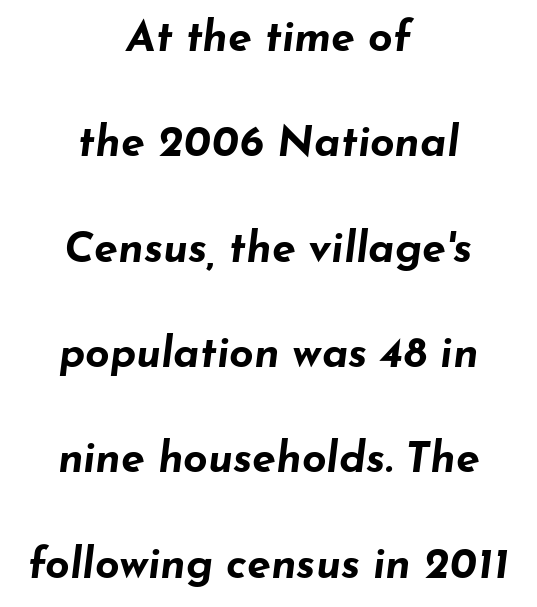
Loosely led — the rows are spread out. The letters are slanted; this is an italic face. Is the letter spacing exaggerated? No — it looks like the ordinary default. In terms of weight, the rendering is a true, heavy bold. Visually the block forms a symmetrical silhouette, jagged on both flanks. Words float on clear page, feet unadorned.
